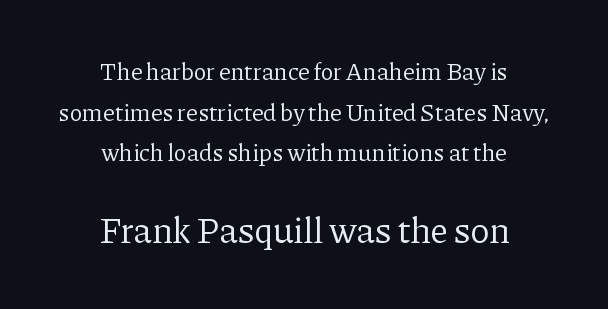
The image shows 36 px regular-weight serif type, upright; set centered, normal line spacing (1.69x), normal letter spacing, not underlined; the second (bottom) block is 1.5x larger; low stroke contrast and a medium x-height.
